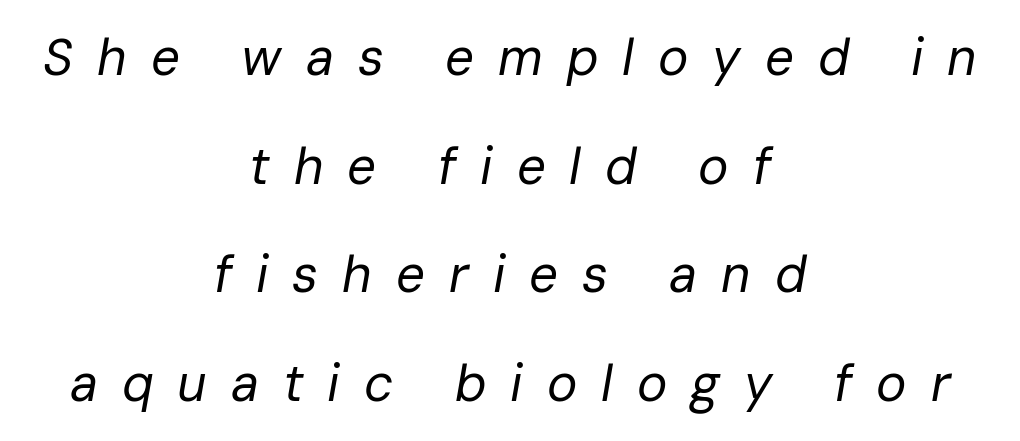
Q: Is the text bold? A: No.
Q: Is the text italic (slanted)? A: Yes, it leans right by about 10 degrees.
Q: Is the text underlined? A: No.
Q: How is the paragraph aligned? A: Centered.
Q: Is the spacing between letters normal or unusually wide? A: Unusually wide.
Q: Is the spacing between lines tight, normal or loose? A: Loose.
Q: Width (condensed, normal, or wide)? A: Normal.
Q: Stroke contrast? A: Low.
Q: x-height? A: Medium.
Q: Monospaced? A: No.
